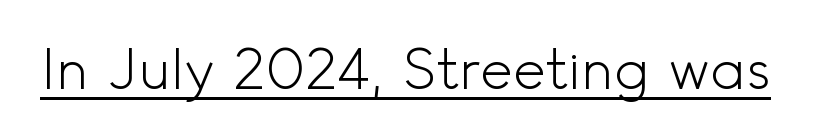
The rendering uses natural spacing where letterforms have individual widths. Classification — sans serif. These lines were composed using upright roman letters. A continuous stroke trails under the words, as in a hyperlink. Inter-character spacing is left at the font's built-in metrics. These glyphs show unthickened strokes, regular width or finer.
